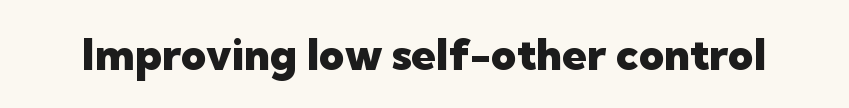
{"serif": "no", "italic": "no", "bold": "yes", "weight": "heavy", "width": "normal", "stroke_contrast": "low", "x_height": "medium", "monospaced": "no", "underline": "no", "letter_spacing": "normal", "letter_spacing_em": 0.0, "glyph_px": 44}
